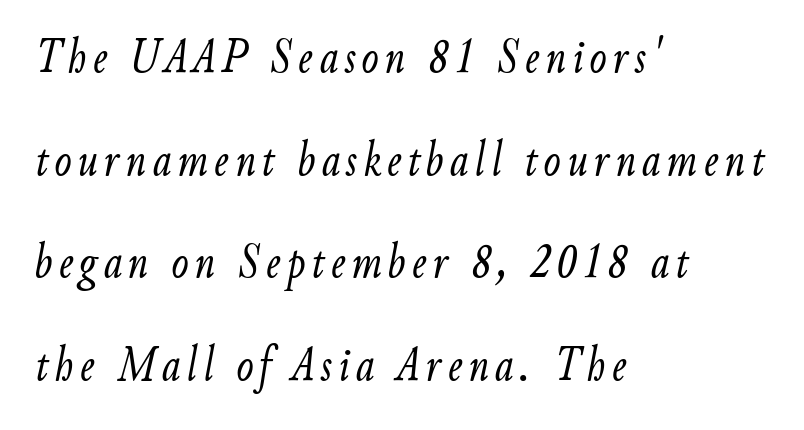
The space beneath each line is pristine and unruled. This is not heavy type; no bold has been used. All the whitespace from short lines collects on the right. Every character sits at an angle, as italics do. These lines are rendered in a variable-pitch font. What's the leading like? Stretched, with rows far apart.
